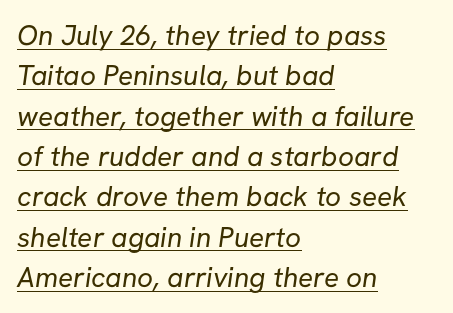
{"serif": "no", "bold": "no", "weight": "regular", "width": "normal", "stroke_contrast": "low", "x_height": "medium", "monospaced": "no", "underline": "yes", "align": "left", "line_spacing": "normal", "line_spacing_ratio": 1.44, "letter_spacing": "normal", "letter_spacing_em": 0.0, "glyph_px": 28}
